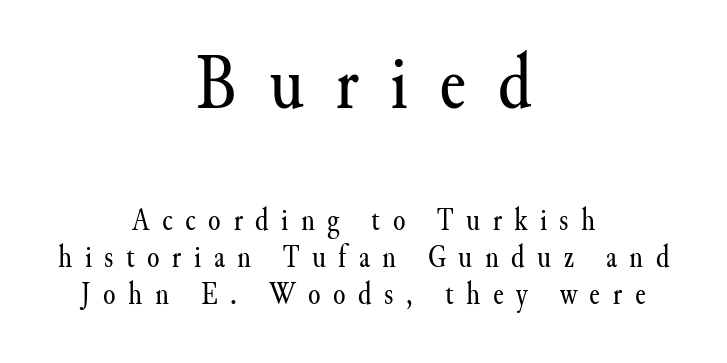
Q: Is the text bold? A: No.
Q: Is the text italic (slanted)? A: No, it is upright.
Q: Is the typeface a serif or a sans-serif typeface? A: Serif.
Q: Is the text underlined? A: No.
Q: How is the paragraph aligned? A: Centered.
Q: Is the spacing between letters normal or unusually wide? A: Unusually wide.
Q: Is the spacing between lines tight, normal or loose? A: Tight.
Q: Which block of text is set in a larger size, the first (top) or the second (bottom)? A: The first (top) one.
Q: Width (condensed, normal, or wide)? A: Normal.
Q: Stroke contrast? A: Medium.
Q: x-height? A: Small.
Q: Monospaced? A: No.
